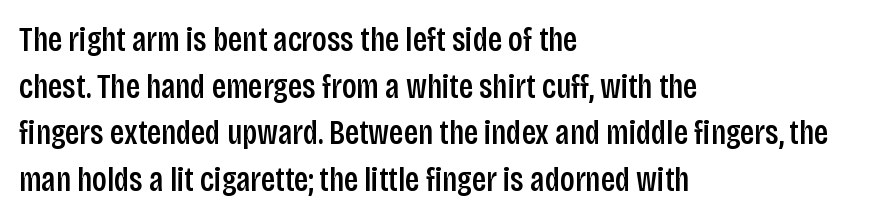
Horizontal alignment here is leftward, the default for most running prose. Students, observe: this is what conventionally led text looks like. Unmarked baselines from the first word to the last. The glyphs in this specimen are sans serif. The typography opts for an upright posture over an oblique one.
